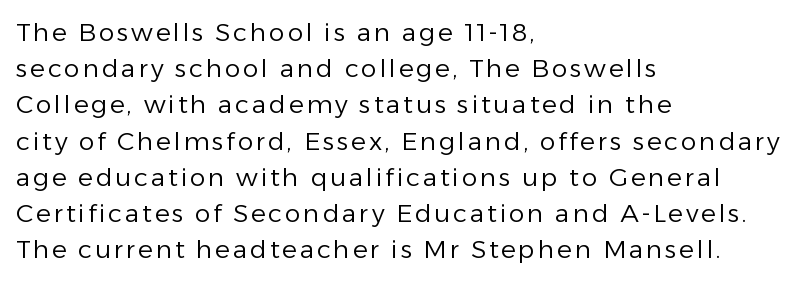
The glyphs are unaccompanied by any horizontal stroke below them. Does the copy run flush right? No — it runs flush left. These lines were composed using upright roman letters. On a weight scale, this lands at 450 or below. These lines sit exactly where default settings would place them.
